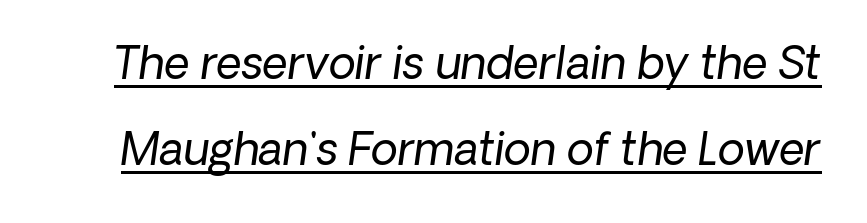
A sans-serif font was chosen for this passage. Letter spacing: default. If you measured baseline to baseline, you'd find a long distance. The strokes carry an ordinary text weight at most. The letters advance in unequal steps, a hallmark of proportional type. Students, observe the line beneath the letters — that is underlining.
